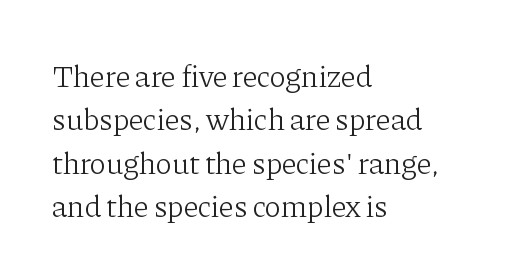
The image shows 31 px light serif type, upright; set left-aligned, normal line spacing (1.4x), normal letter spacing, not underlined; low stroke contrast and a medium x-height.
